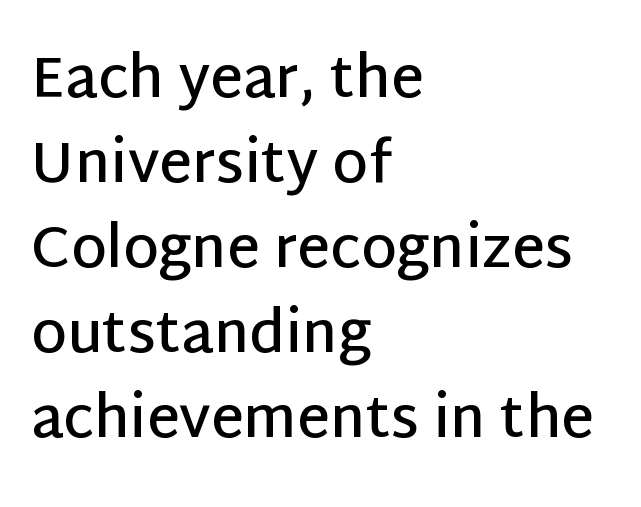
The image shows 57 px semibold sans-serif type, upright; set left-aligned, normal line spacing (1.49x), normal letter spacing, not underlined; low stroke contrast and a large x-height.
